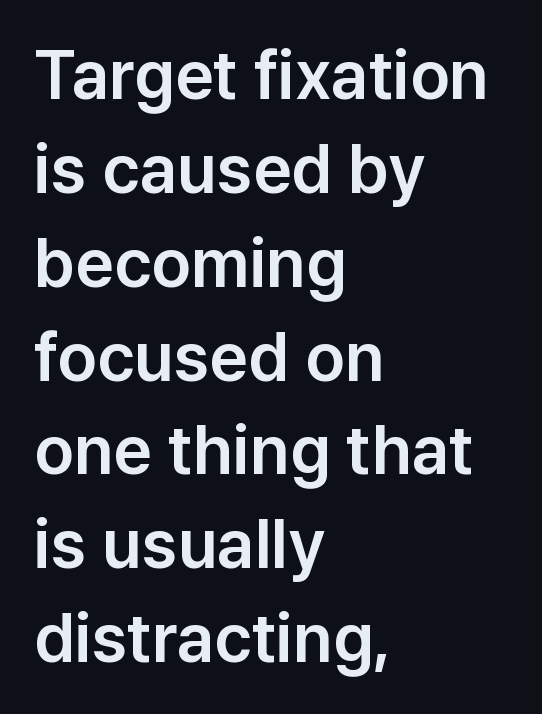
Q: Is the text italic (slanted)? A: No, it is upright.
Q: Is the typeface a serif or a sans-serif typeface? A: Sans-serif.
Q: Is the text underlined? A: No.
Q: How is the paragraph aligned? A: Left-aligned.
Q: Is the spacing between letters normal or unusually wide? A: Normal.
Q: Is the spacing between lines tight, normal or loose? A: Normal.
Q: Width (condensed, normal, or wide)? A: Normal.
Q: Stroke contrast? A: Low.
Q: x-height? A: Medium.
Q: Monospaced? A: No.
